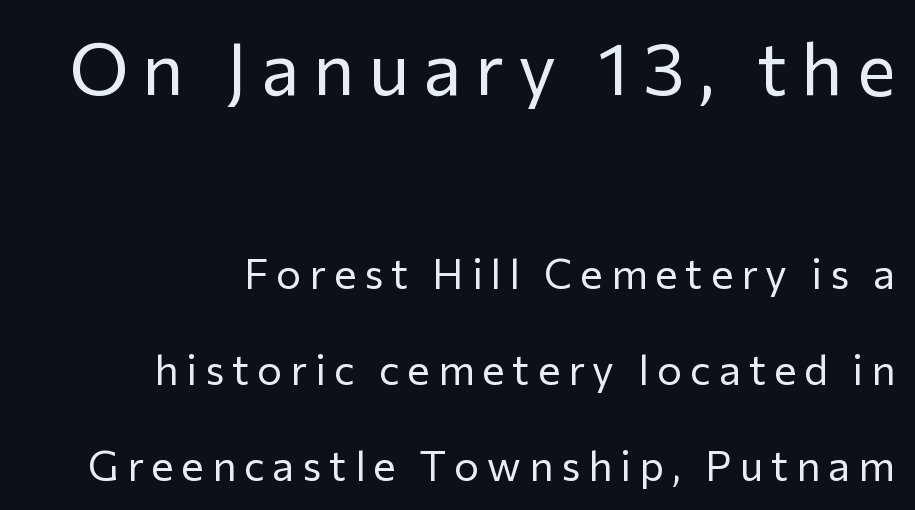
Q: Is the text bold? A: No.
Q: Is the text italic (slanted)? A: No, it is upright.
Q: Is the typeface a serif or a sans-serif typeface? A: Sans-serif.
Q: Is the text underlined? A: No.
Q: How is the paragraph aligned? A: Right-aligned.
Q: Is the spacing between lines tight, normal or loose? A: Loose.
Q: Which block of text is set in a larger size, the first (top) or the second (bottom)? A: The first (top) one.
Q: Width (condensed, normal, or wide)? A: Normal.
Q: Stroke contrast? A: Low.
Q: x-height? A: Medium.
Q: Monospaced? A: No.
